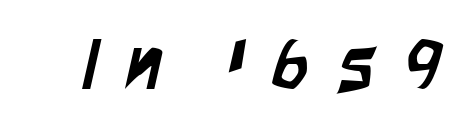
{"serif": "no", "width": "condensed", "stroke_contrast": "low", "x_height": "large", "monospaced": "no", "underline": "no", "letter_spacing": "wide", "letter_spacing_em": 0.4, "glyph_px": 71}
